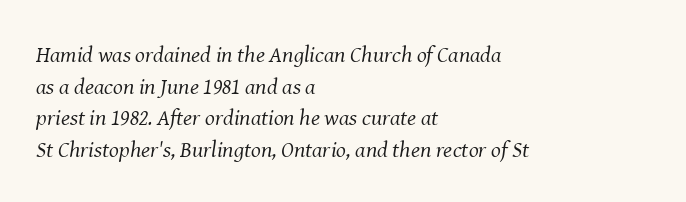
Q: Is the text bold? A: No.
Q: Is the text italic (slanted)? A: Yes, it leans right by about 8 degrees.
Q: Is the text underlined? A: No.
Q: How is the paragraph aligned? A: Left-aligned.
Q: Is the spacing between letters normal or unusually wide? A: Normal.
Q: Is the spacing between lines tight, normal or loose? A: Normal.
